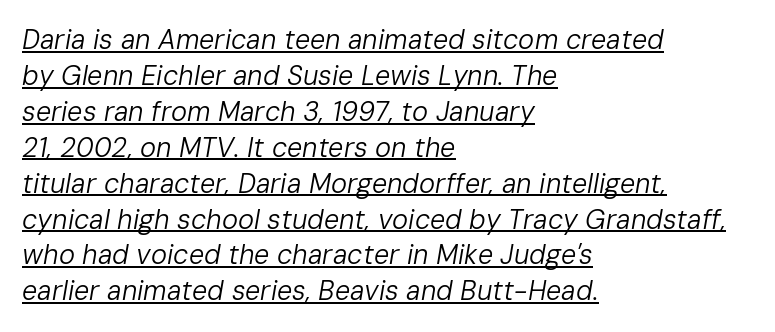
Q: Is the text bold? A: No.
Q: Is the text italic (slanted)? A: Yes, it leans right by about 10 degrees.
Q: Is the text underlined? A: Yes.
Q: How is the paragraph aligned? A: Left-aligned.
Q: Is the spacing between letters normal or unusually wide? A: Normal.
Q: Is the spacing between lines tight, normal or loose? A: Normal.
